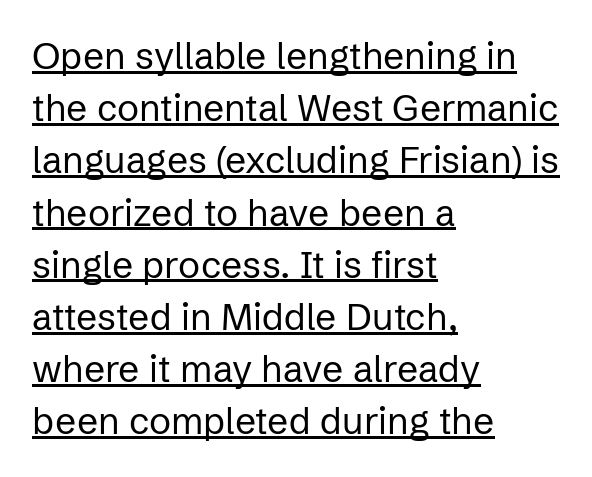
This is the regular roman posture of the typeface. Character widths vary here, with narrow letters taking less room than wide ones. A typographer would call this underscored text. Vertically, the passage feels balanced, rows spaced as you'd expect. Typographically, this falls in the sans-serif category. The weight tops out at a normal text grade.
